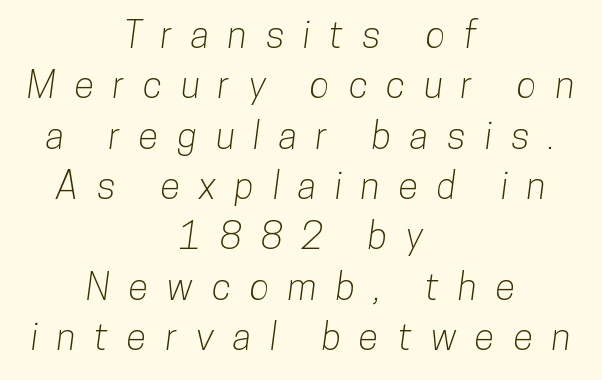
{"serif": "no", "width": "condensed", "stroke_contrast": "low", "x_height": "medium", "monospaced": "no", "underline": "no", "align": "center", "line_spacing": "normal", "line_spacing_ratio": 1.36, "letter_spacing": "wide", "letter_spacing_em": 0.5, "glyph_px": 37}
